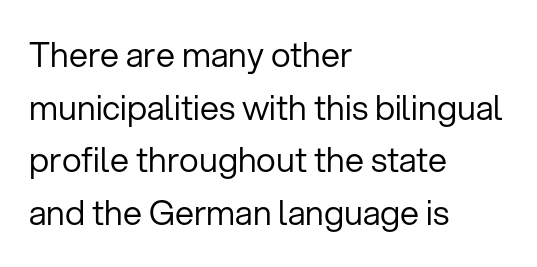
{"serif": "no", "italic": "no", "bold": "no", "weight": "regular", "width": "normal", "stroke_contrast": "low", "x_height": "medium", "monospaced": "no", "underline": "no", "align": "left", "line_spacing": "normal", "line_spacing_ratio": 1.55, "letter_spacing": "normal", "letter_spacing_em": 0.0, "glyph_px": 34}
